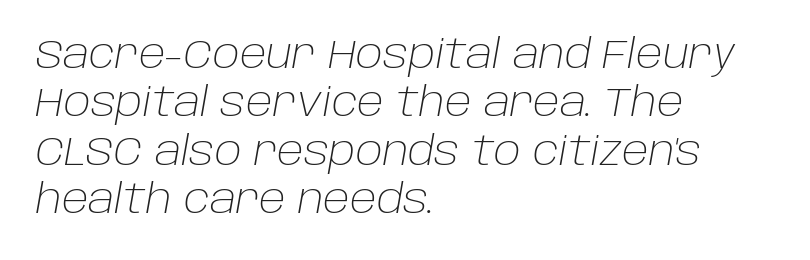
{"italic": "yes", "lean": "right", "slant_degrees": 10, "bold": "no", "weight": "light", "width": "normal", "stroke_contrast": "low", "x_height": "large", "monospaced": "no", "underline": "no", "align": "left", "line_spacing_ratio": 1.21, "letter_spacing": "normal", "letter_spacing_em": 0.0, "glyph_px": 40}
